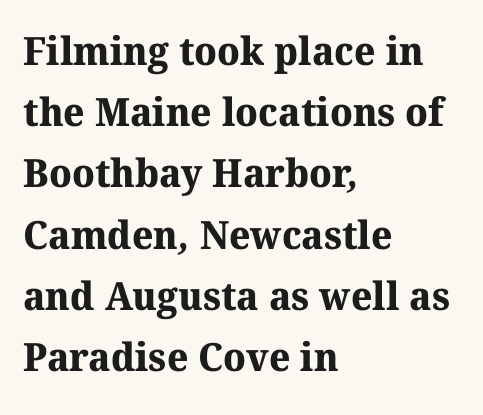
Q: Is the text bold? A: Yes.
Q: Is the typeface a serif or a sans-serif typeface? A: Serif.
Q: Is the text underlined? A: No.
Q: How is the paragraph aligned? A: Left-aligned.
Q: Is the spacing between letters normal or unusually wide? A: Normal.
Q: Is the spacing between lines tight, normal or loose? A: Normal.
Q: Width (condensed, normal, or wide)? A: Normal.
Q: Stroke contrast? A: Medium.
Q: x-height? A: Medium.
Q: Monospaced? A: No.
